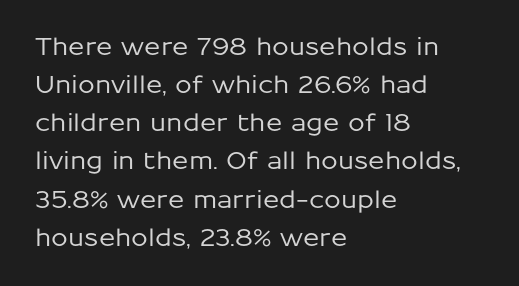
{"italic": "no", "underline": "no", "align": "left", "line_spacing": "normal", "line_spacing_ratio": 1.59, "letter_spacing": "normal", "letter_spacing_em": 0.0, "glyph_px": 24}
